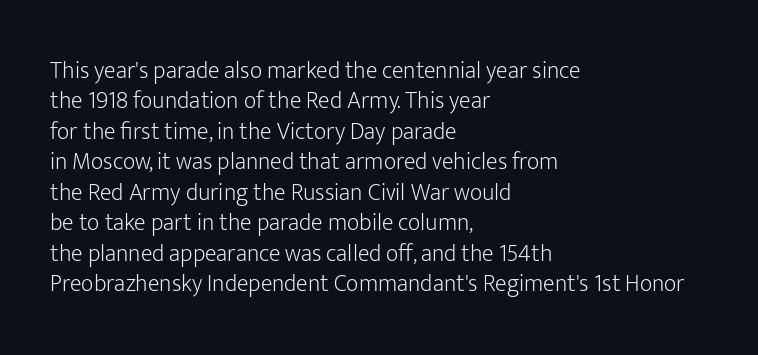
{"italic": "no", "bold": "no", "underline": "no", "align": "left", "line_spacing": "normal", "line_spacing_ratio": 1.27, "letter_spacing": "normal", "letter_spacing_em": 0.0, "glyph_px": 24}
